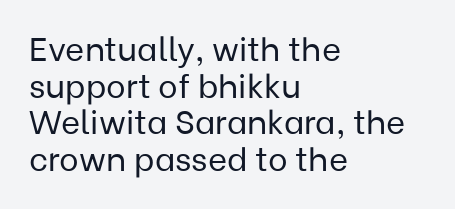
Q: Is the text bold? A: No.
Q: Is the text italic (slanted)? A: No, it is upright.
Q: Is the typeface a serif or a sans-serif typeface? A: Sans-serif.
Q: Is the text underlined? A: No.
Q: How is the paragraph aligned? A: Left-aligned.
Q: Is the spacing between letters normal or unusually wide? A: Normal.
Q: Is the spacing between lines tight, normal or loose? A: Tight.
Q: Width (condensed, normal, or wide)? A: Normal.
Q: Stroke contrast? A: Low.
Q: x-height? A: Medium.
Q: Monospaced? A: No.
